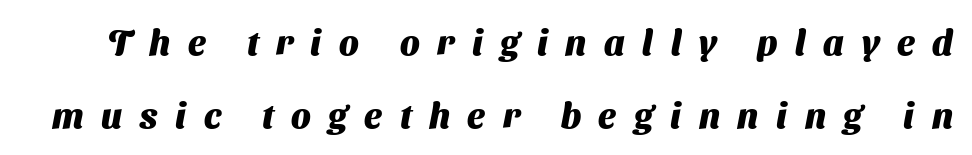
{"serif": "no", "bold": "yes", "weight": "heavy", "width": "normal", "stroke_contrast": "medium", "x_height": "medium", "monospaced": "no", "underline": "no", "line_spacing": "loose", "line_spacing_ratio": 2.09, "letter_spacing": "wide", "letter_spacing_em": 0.5, "glyph_px": 35}
